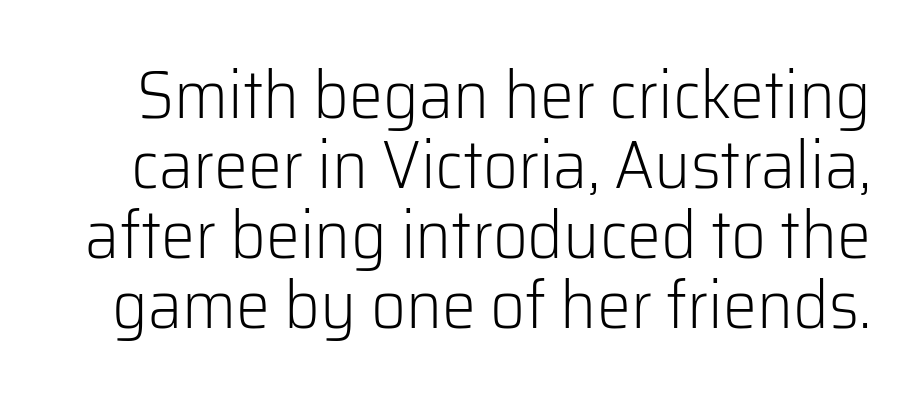
Honestly, the rows look squashed on top of each other. On a weight scale, this lands at 450 or below. Each letter keeps its own natural width here, so spacing adapts to shape. Underline: absent.
